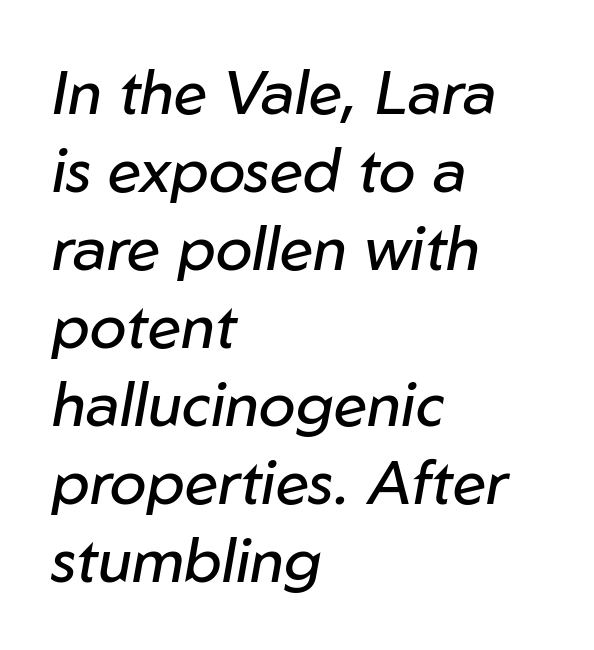
Q: Is the text bold? A: No.
Q: Is the text italic (slanted)? A: Yes, it leans right by about 10 degrees.
Q: Is the text underlined? A: No.
Q: How is the paragraph aligned? A: Left-aligned.
Q: Is the spacing between letters normal or unusually wide? A: Normal.
Q: Is the spacing between lines tight, normal or loose? A: Normal.
Q: Width (condensed, normal, or wide)? A: Normal.
Q: Stroke contrast? A: Low.
Q: x-height? A: Medium.
Q: Monospaced? A: No.
